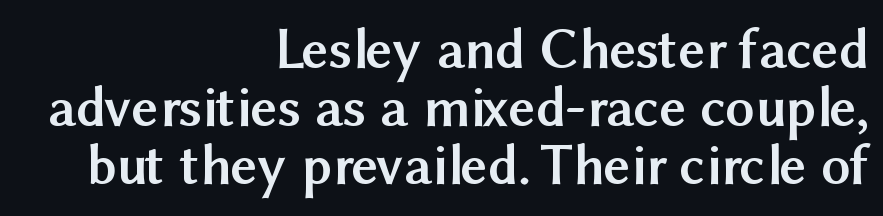
Q: Is the text bold? A: Yes.
Q: Is the text italic (slanted)? A: No, it is upright.
Q: Is the typeface a serif or a sans-serif typeface? A: Sans-serif.
Q: Is the text underlined? A: No.
Q: How is the paragraph aligned? A: Right-aligned.
Q: Is the spacing between letters normal or unusually wide? A: Normal.
Q: Is the spacing between lines tight, normal or loose? A: Tight.
Q: Width (condensed, normal, or wide)? A: Normal.
Q: Stroke contrast? A: Medium.
Q: x-height? A: Medium.
Q: Monospaced? A: No.
